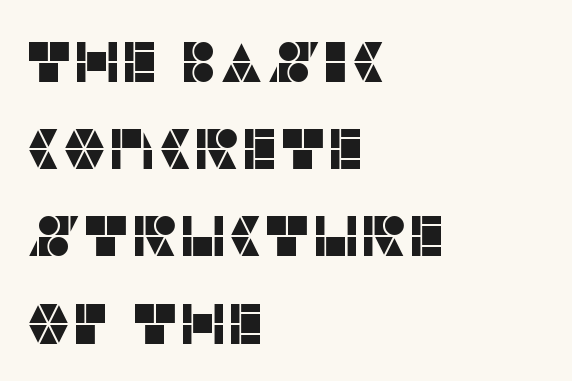
The image shows 57 px sans-serif type, upright; set left-aligned, normal line spacing (1.53x), normal letter spacing, not underlined; low stroke contrast and a large x-height.
